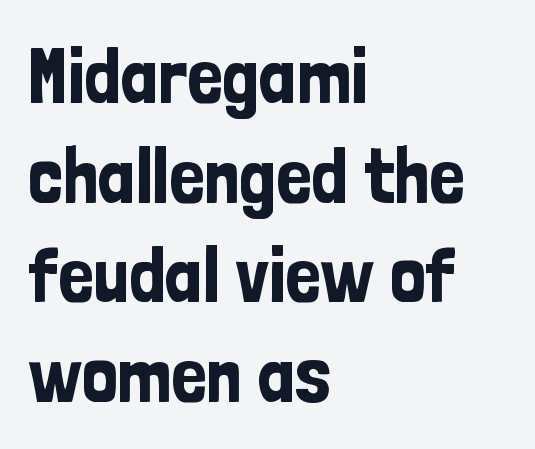
Posture: straight, roman, zero tilt. Rows of type keep a routine distance in the vertical direction. Which margin do the lines hug? The left one — the right edge is uneven. Grotesque or geometric, the face here clearly has no serifs.
